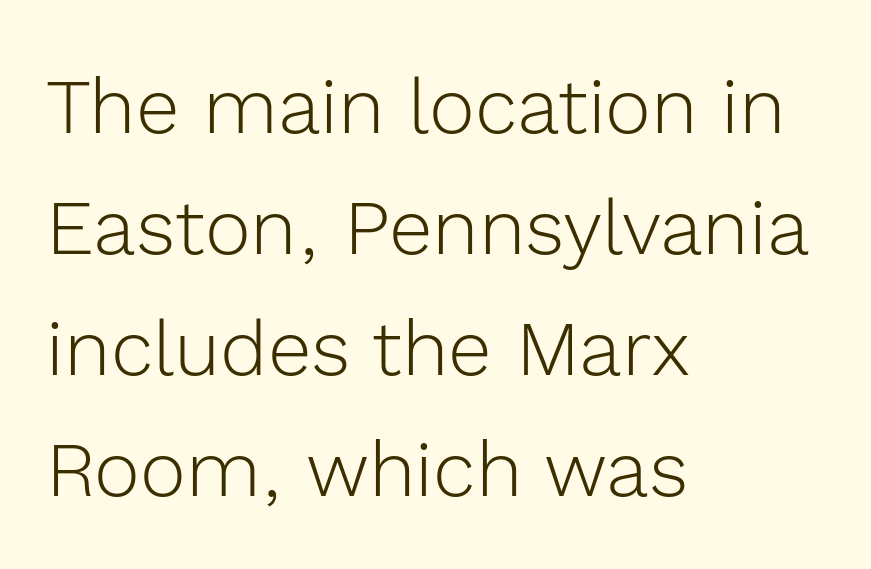
Q: Is the text bold? A: No.
Q: Is the text italic (slanted)? A: No, it is upright.
Q: Is the typeface a serif or a sans-serif typeface? A: Sans-serif.
Q: Is the text underlined? A: No.
Q: How is the paragraph aligned? A: Left-aligned.
Q: Is the spacing between letters normal or unusually wide? A: Normal.
Q: Is the spacing between lines tight, normal or loose? A: Normal.
Q: Width (condensed, normal, or wide)? A: Normal.
Q: x-height? A: Medium.
Q: Monospaced? A: No.
